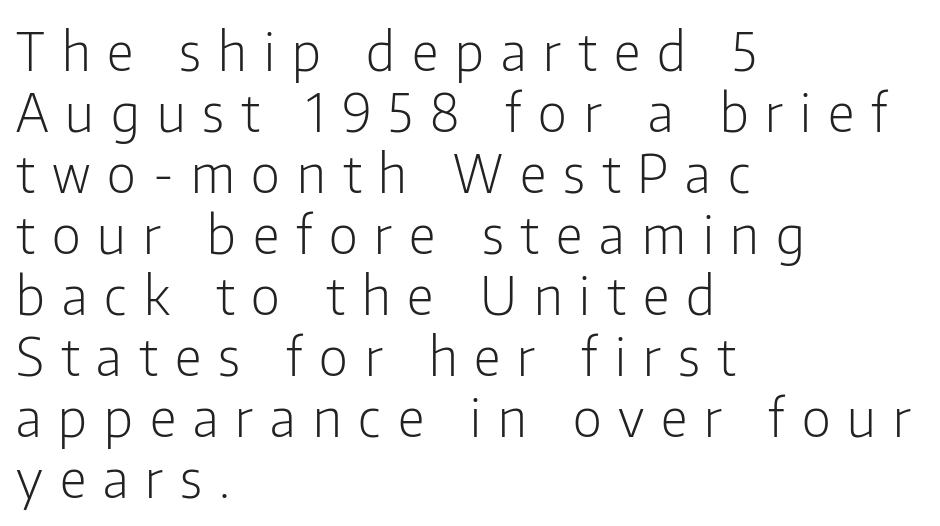
The image shows 53 px light, condensed sans-serif type, upright; set left-aligned, tight line spacing (1.15x), unusually wide letter spacing (+0.32 em), not underlined; low stroke contrast and a medium x-height.
